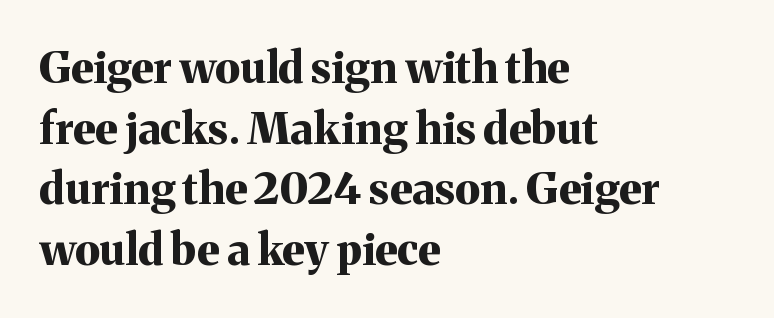
This rendering uses left alignment, leaving the right contour irregular. Do the characters align in a grid? No, the font is proportional. The space between consecutive lines is moderate. Caption: bold face, heavy strokes.
